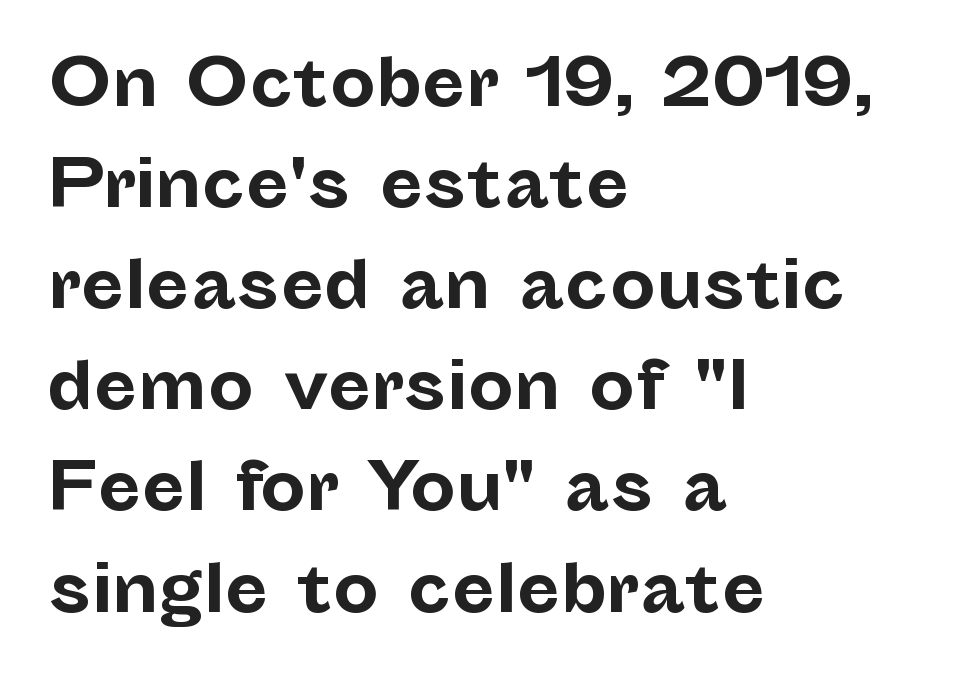
The image shows 64 px bold sans-serif type, upright; set left-aligned, normal line spacing (1.58x), normal letter spacing, not underlined; low stroke contrast and a medium x-height.
